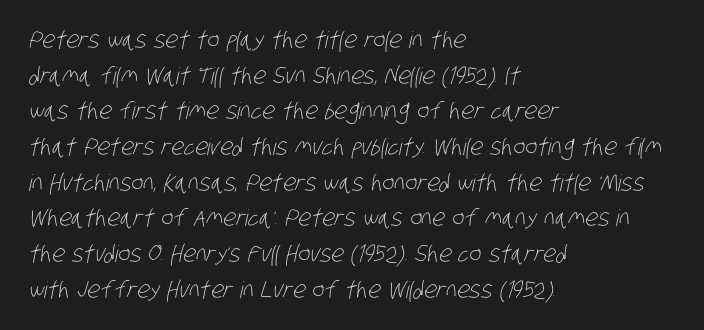
Which margin do the lines hug? The left one — the right edge is uneven. What stands out about the letter spacing? Nothing — it is the standard amount. One glance says typical: line gaps are just what's usual. Check under the words: just untouched page. Weight class: somewhere from thin through regular.
